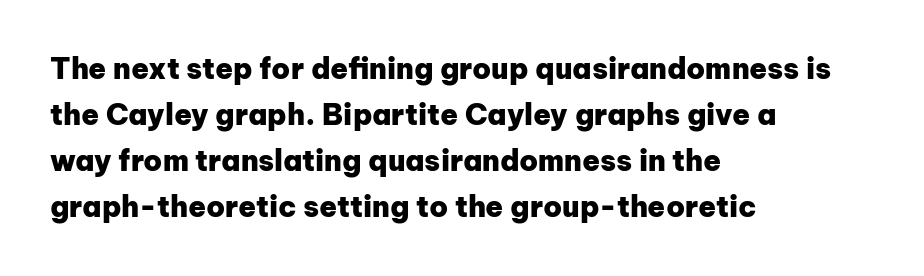
Q: Is the text bold? A: Yes.
Q: Is the text italic (slanted)? A: No, it is upright.
Q: Is the typeface a serif or a sans-serif typeface? A: Sans-serif.
Q: Is the text underlined? A: No.
Q: How is the paragraph aligned? A: Left-aligned.
Q: Is the spacing between letters normal or unusually wide? A: Normal.
Q: Is the spacing between lines tight, normal or loose? A: Normal.
Q: Width (condensed, normal, or wide)? A: Normal.
Q: Stroke contrast? A: Low.
Q: x-height? A: Medium.
Q: Monospaced? A: No.
